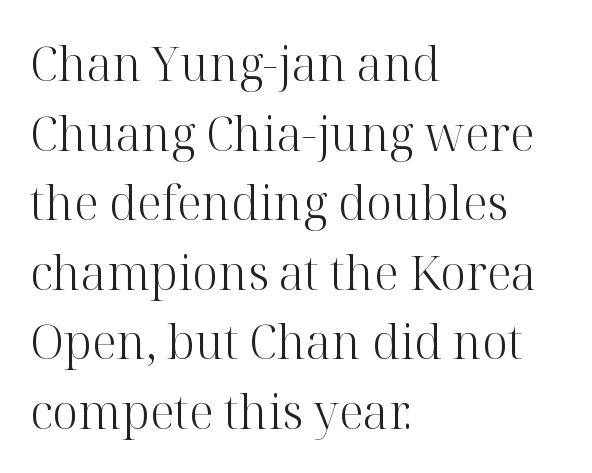
Q: Is the text bold? A: No.
Q: Is the text italic (slanted)? A: No, it is upright.
Q: Is the typeface a serif or a sans-serif typeface? A: Serif.
Q: Is the text underlined? A: No.
Q: How is the paragraph aligned? A: Left-aligned.
Q: Is the spacing between letters normal or unusually wide? A: Normal.
Q: Is the spacing between lines tight, normal or loose? A: Normal.
Q: Width (condensed, normal, or wide)? A: Normal.
Q: Stroke contrast? A: High.
Q: x-height? A: Medium.
Q: Monospaced? A: No.
